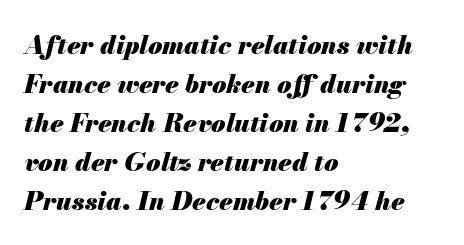
Q: Is the text bold? A: Yes.
Q: Is the text italic (slanted)? A: Yes, it leans right by about 13 degrees.
Q: Is the text underlined? A: No.
Q: How is the paragraph aligned? A: Left-aligned.
Q: Is the spacing between letters normal or unusually wide? A: Normal.
Q: Is the spacing between lines tight, normal or loose? A: Normal.
